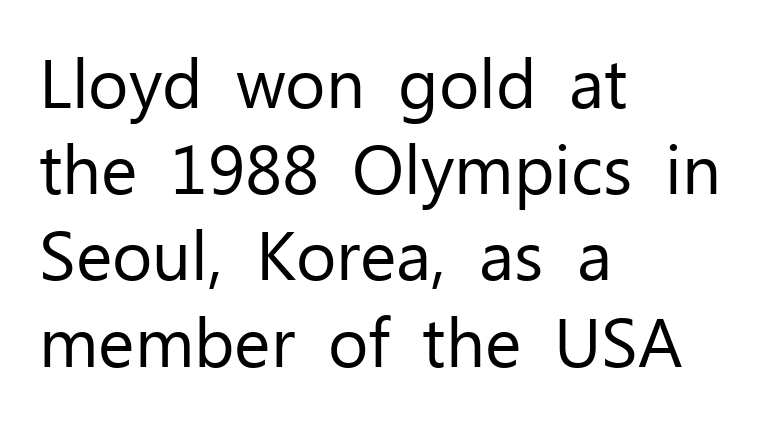
Q: Is the text bold? A: No.
Q: Is the text italic (slanted)? A: No, it is upright.
Q: Is the typeface a serif or a sans-serif typeface? A: Sans-serif.
Q: Is the text underlined? A: No.
Q: How is the paragraph aligned? A: Left-aligned.
Q: Is the spacing between letters normal or unusually wide? A: Normal.
Q: Is the spacing between lines tight, normal or loose? A: Normal.
Q: Width (condensed, normal, or wide)? A: Normal.
Q: Stroke contrast? A: Low.
Q: x-height? A: Medium.
Q: Monospaced? A: No.
